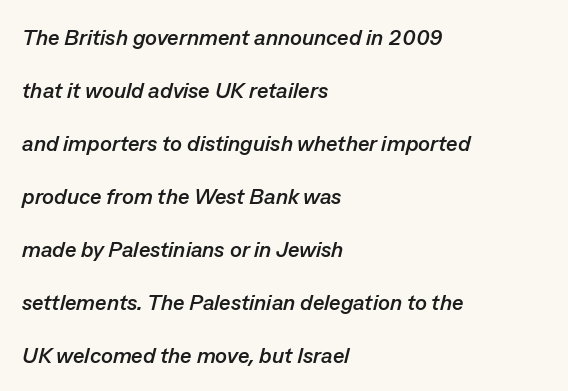
The image shows 22 px bold type, italic (leaning right); set left-aligned, loose line spacing (2.41x), normal letter spacing, not underlined.
